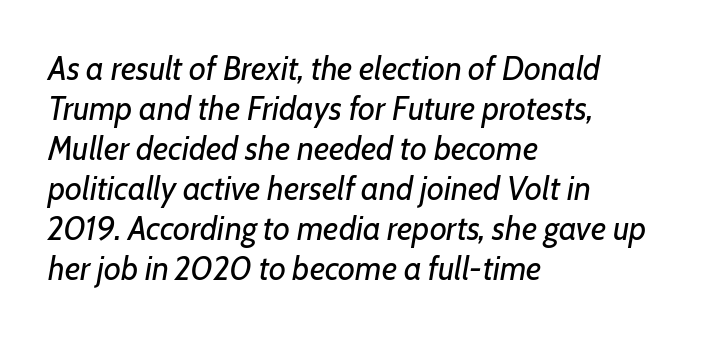
No word sits above an underline. Between one letter and the next there's only the usual sliver of space. Designer's note — italics engaged. Letters have the restrained weight of plain body copy at most.
